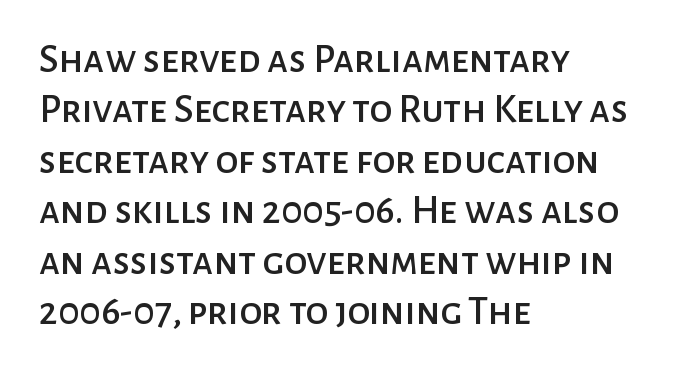
The image shows 41 px sans-serif type, upright; set left-aligned, line spacing 1.23x, normal letter spacing, not underlined; low stroke contrast and a medium x-height.
